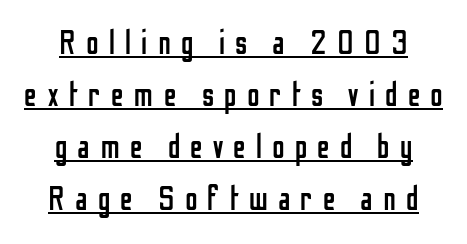
{"serif": "no", "italic": "no", "bold": "no", "weight": "regular", "width": "condensed", "stroke_contrast": "low", "x_height": "medium", "monospaced": "no", "underline": "yes", "line_spacing": "normal", "line_spacing_ratio": 1.53, "letter_spacing": "wide", "letter_spacing_em": 0.3, "glyph_px": 34}
